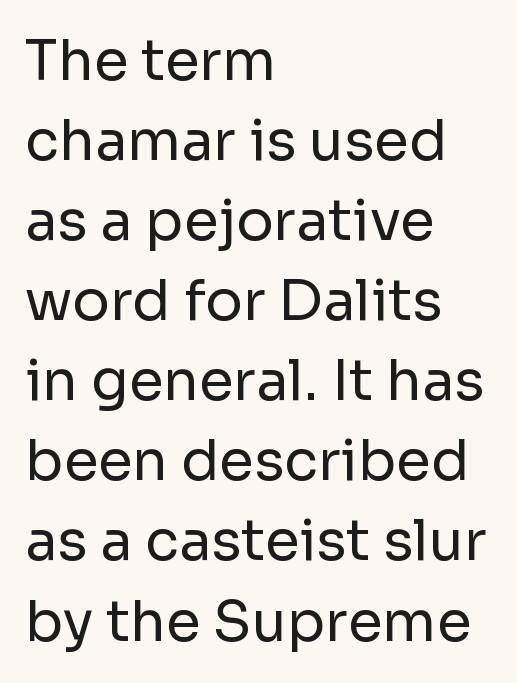
{"serif": "no", "italic": "no", "bold": "no", "weight": "regular", "width": "normal", "stroke_contrast": "low", "x_height": "medium", "monospaced": "no", "underline": "no", "align": "left", "line_spacing": "normal", "line_spacing_ratio": 1.43, "letter_spacing": "normal", "letter_spacing_em": 0.0, "glyph_px": 56}
